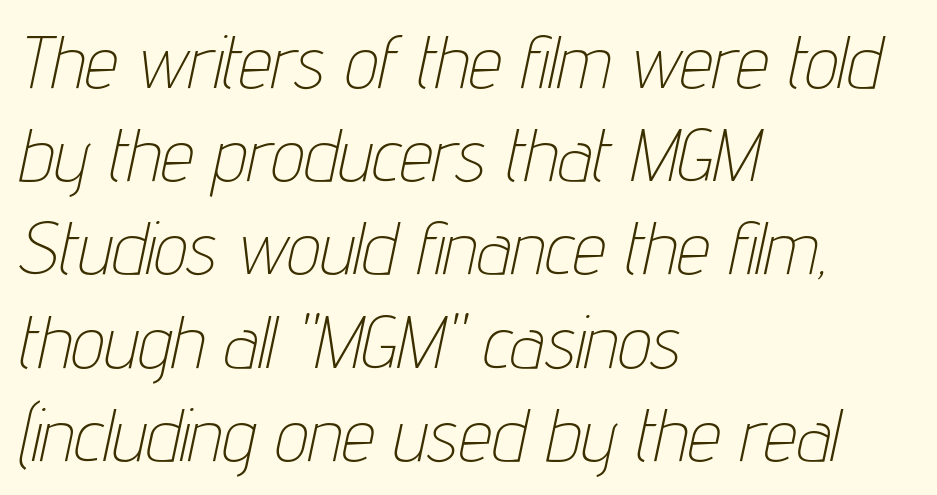
The image shows 74 px thin, condensed type, italic (leaning right); set left-aligned, normal line spacing (1.26x), normal letter spacing, not underlined; low stroke contrast and a medium x-height.
